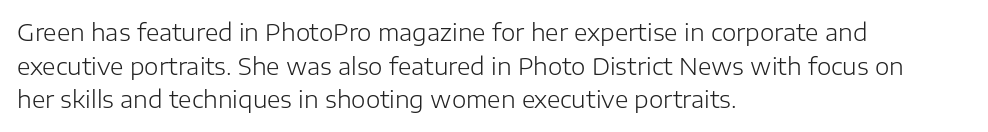
Q: Is the text bold? A: No.
Q: Is the text italic (slanted)? A: No, it is upright.
Q: Is the text underlined? A: No.
Q: How is the paragraph aligned? A: Left-aligned.
Q: Is the spacing between letters normal or unusually wide? A: Normal.
Q: Is the spacing between lines tight, normal or loose? A: Normal.
